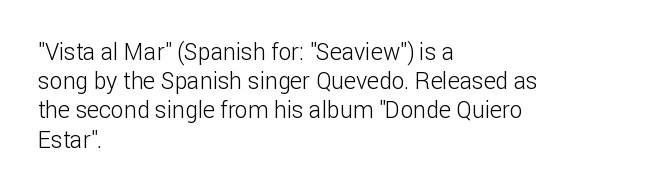
Nothing unusual about the tracking: characters are spaced as the font intends. Caption: multi-line text, flush left, ragged right. How would I describe the line gaps? Plain and ordinary. Unbolded letterforms with no extra heft.
